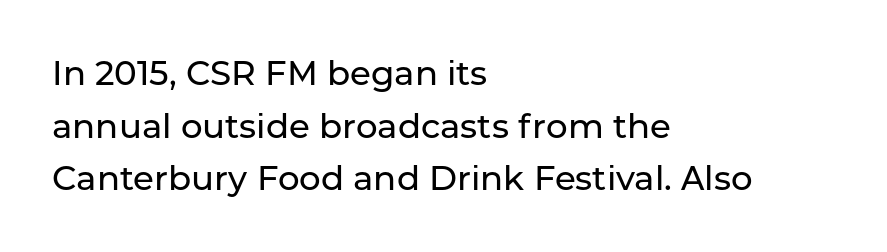
The image shows 34 px sans-serif type, upright; set left-aligned, normal line spacing (1.55x), normal letter spacing, not underlined; low stroke contrast and a medium x-height.
